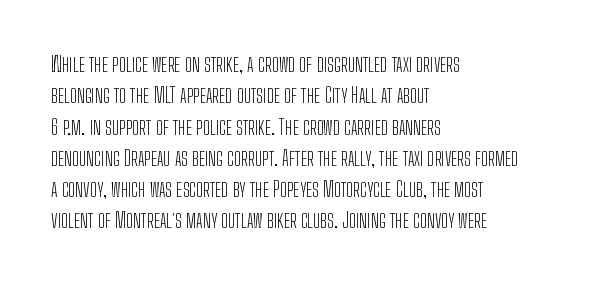
The image shows 21 px text type, upright; set left-aligned, normal line spacing (1.49x), normal letter spacing, not underlined.
